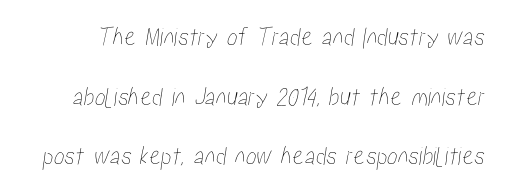
This sample trades compactness for vertical openness between lines. Any mark beneath the type? The region is blank. Inter-character spacing is left at the font's built-in metrics.
